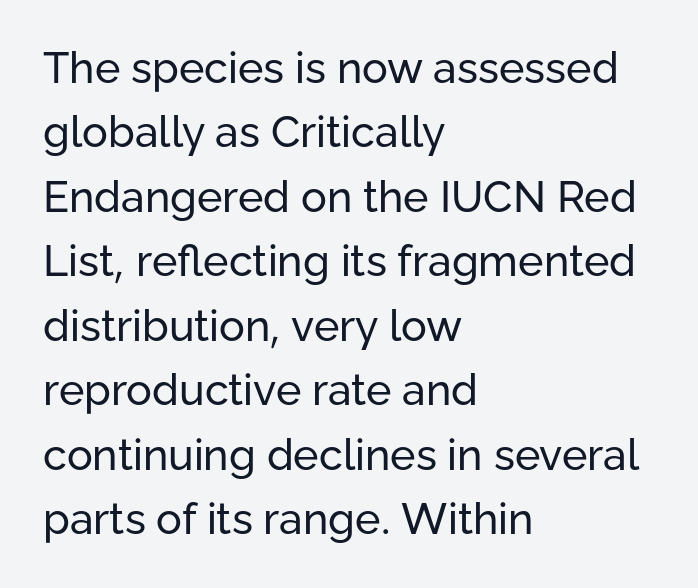
No italicization has been applied; the sample stays upright. Any mark beneath the type? The region is blank. Glyph-to-glyph distance matches everyday printed text. Does the copy run flush right? No — it runs flush left. A sans-serif font was chosen for this passage. This sample has the flowing, uneven cadence of proportional lettering.
